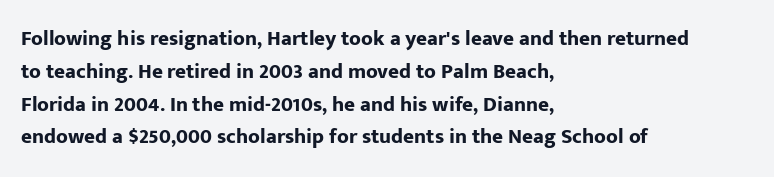
Weight check: bold — yes, fully. This rendering features lettering with no underline. This is the regular roman posture of the typeface. Is there much room between lines? A standard amount, neither cramped nor airy. No extra tracking has been applied to these lines. The rag falls on the right side of this text block.
